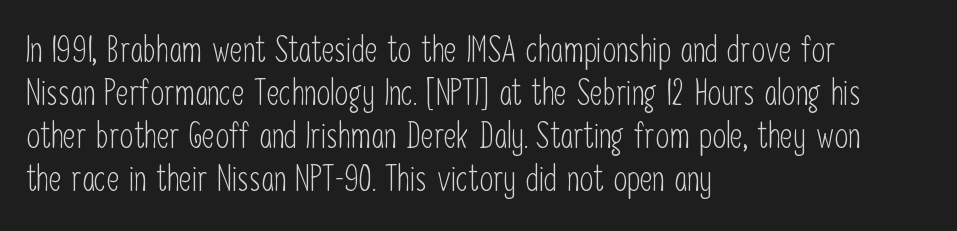
{"serif": "no", "italic": "no", "bold": "no", "weight": "light", "width": "condensed", "stroke_contrast": "low", "x_height": "medium", "monospaced": "no", "underline": "no", "align": "left", "line_spacing_ratio": 1.23, "letter_spacing": "normal", "letter_spacing_em": 0.0, "glyph_px": 35}
